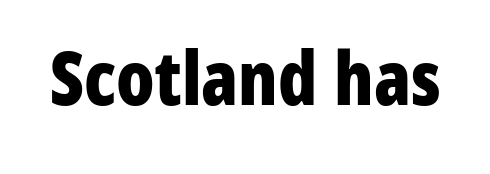
{"serif": "no", "italic": "no", "bold": "yes", "weight": "bold", "width": "condensed", "stroke_contrast": "low", "x_height": "medium", "monospaced": "no", "underline": "no", "letter_spacing": "normal", "letter_spacing_em": 0.0, "glyph_px": 75}
